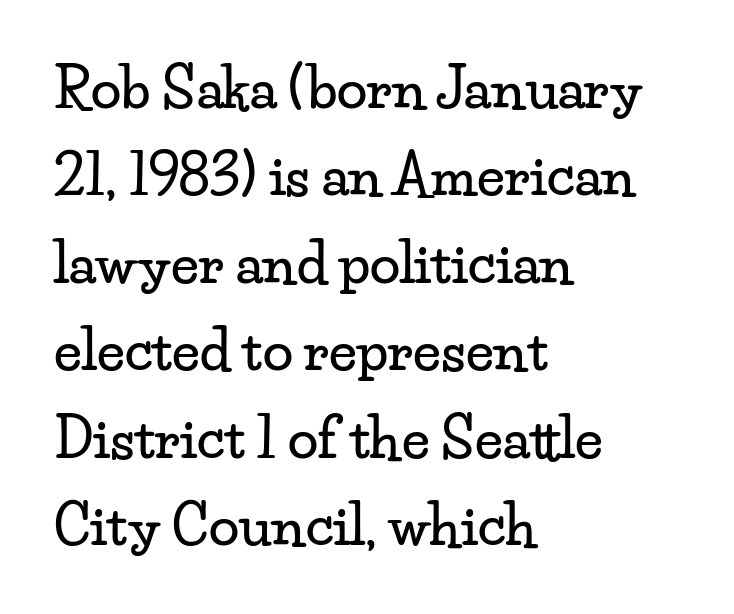
Q: Is the text italic (slanted)? A: No, it is upright.
Q: Is the typeface a serif or a sans-serif typeface? A: Serif.
Q: Is the text underlined? A: No.
Q: How is the paragraph aligned? A: Left-aligned.
Q: Is the spacing between letters normal or unusually wide? A: Normal.
Q: Is the spacing between lines tight, normal or loose? A: Normal.
Q: Width (condensed, normal, or wide)? A: Wide.
Q: Stroke contrast? A: Low.
Q: x-height? A: Small.
Q: Monospaced? A: No.
